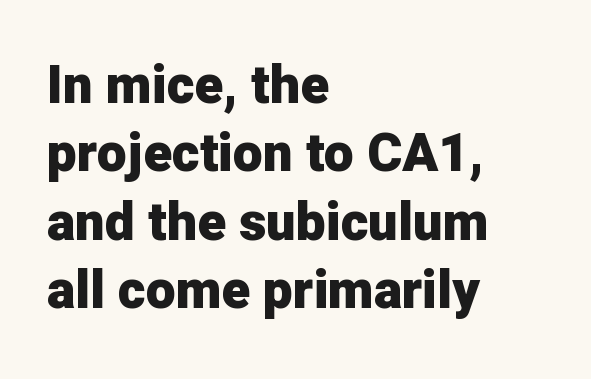
The image shows 53 px heavy sans-serif type, upright; set left-aligned, normal line spacing (1.29x), normal letter spacing, not underlined; low stroke contrast and a medium x-height.
